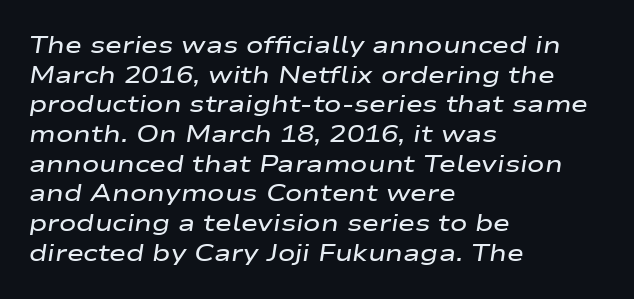
Q: Is the text bold? A: Semi-bold.
Q: Is the text italic (slanted)? A: Yes, it leans right by about 9 degrees.
Q: Is the text underlined? A: No.
Q: How is the paragraph aligned? A: Left-aligned.
Q: Is the spacing between letters normal or unusually wide? A: Normal.
Q: Is the spacing between lines tight, normal or loose? A: Normal.
